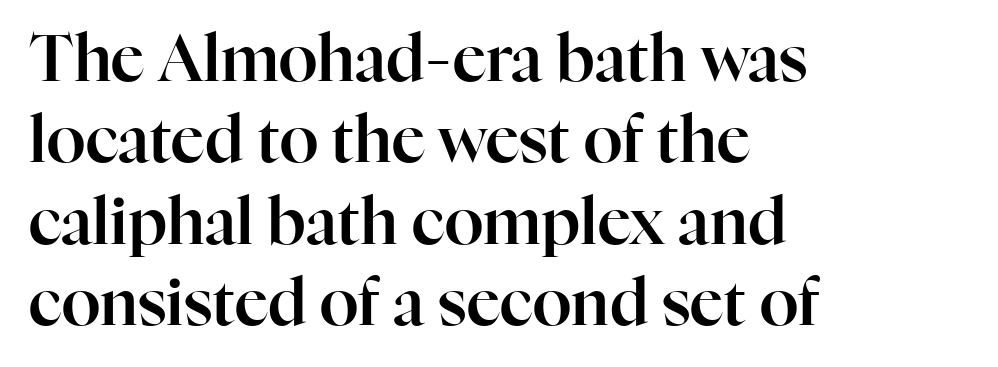
The image shows 64 px serif type, upright; set left-aligned, normal line spacing (1.27x), normal letter spacing, not underlined; high stroke contrast and a medium x-height.
